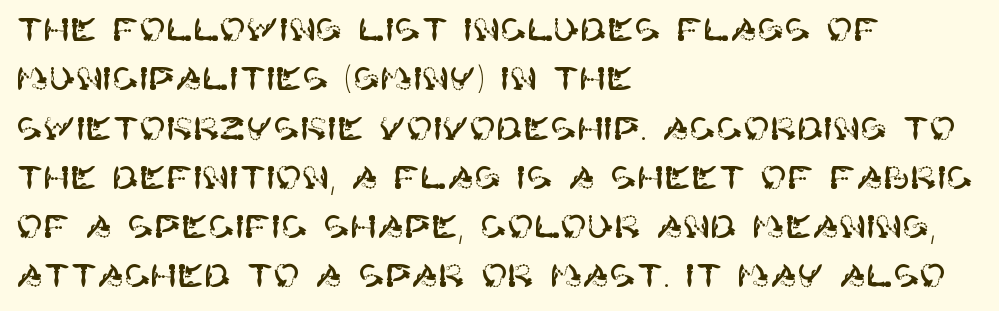
{"serif": "no", "italic": "no", "width": "normal", "stroke_contrast": "high", "x_height": "large", "underline": "no", "align": "left", "line_spacing": "normal", "line_spacing_ratio": 1.54, "letter_spacing": "normal", "letter_spacing_em": 0.0, "glyph_px": 32}
